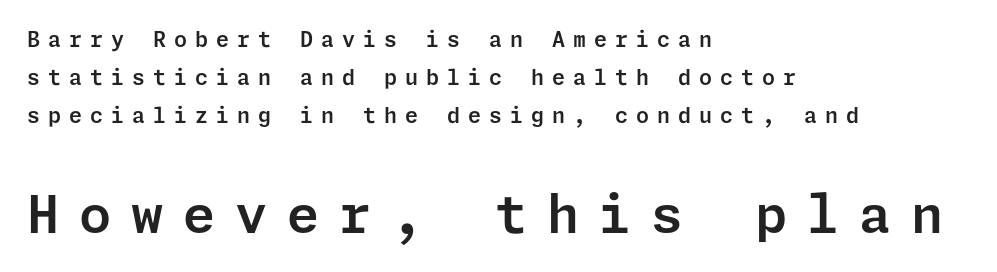
The lines are quadded left. A bare baseline throughout the passage. Nope, not italic — everything's standing straight. Substantial extra tracking has been applied to these lines.
